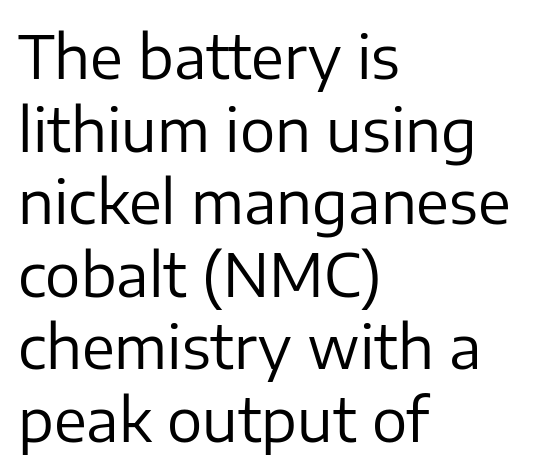
The rendering keeps characters at their native spacing. The rendering uses natural spacing where letterforms have individual widths. Stroke thickness stays within the range of a standard reading face or lighter. Line starts are locked; line ends wander. Quick note: underline off.
